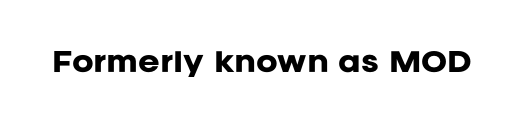
{"italic": "no", "bold": "yes", "underline": "no", "letter_spacing": "normal", "letter_spacing_em": 0.0, "glyph_px": 26}
